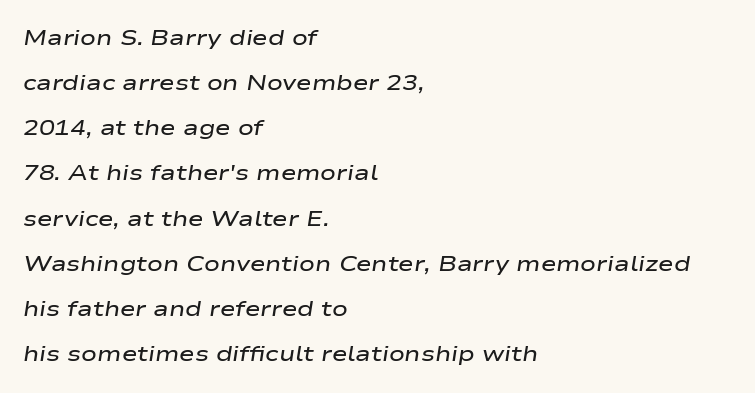
The image shows 21 px text type, italic (leaning right); set left-aligned, loose line spacing (2.15x), normal letter spacing, not underlined.
